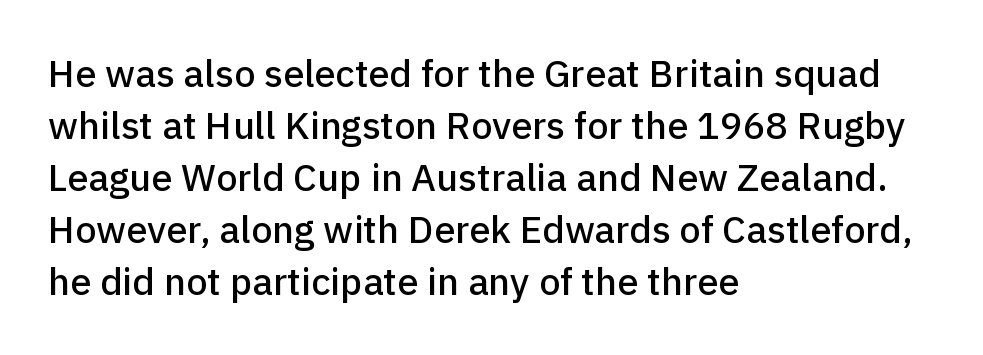
{"serif": "no", "italic": "no", "width": "normal", "stroke_contrast": "low", "x_height": "medium", "monospaced": "no", "underline": "no", "align": "left", "line_spacing": "normal", "line_spacing_ratio": 1.37, "letter_spacing": "normal", "letter_spacing_em": 0.0, "glyph_px": 38}
